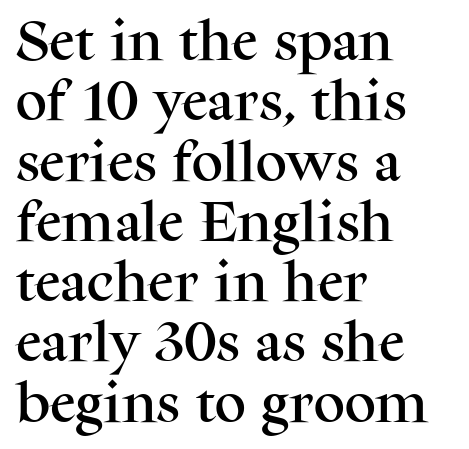
Q: Is the text italic (slanted)? A: No, it is upright.
Q: Is the typeface a serif or a sans-serif typeface? A: Serif.
Q: Is the text underlined? A: No.
Q: How is the paragraph aligned? A: Left-aligned.
Q: Is the spacing between letters normal or unusually wide? A: Normal.
Q: Is the spacing between lines tight, normal or loose? A: Normal.
Q: Width (condensed, normal, or wide)? A: Normal.
Q: Stroke contrast? A: Medium.
Q: x-height? A: Medium.
Q: Monospaced? A: No.
